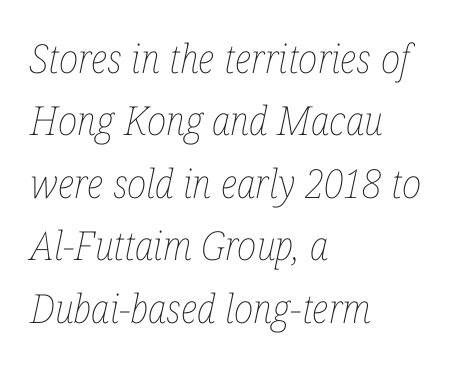
Bare-footed words on every line. Notice how descenders clear the ascenders below comfortably — that's standard leading. The axis of the letterforms is tilted away from vertical. Short note: letters normally spaced. Teacher's note: observe the even left margin — that is flush-left alignment.
